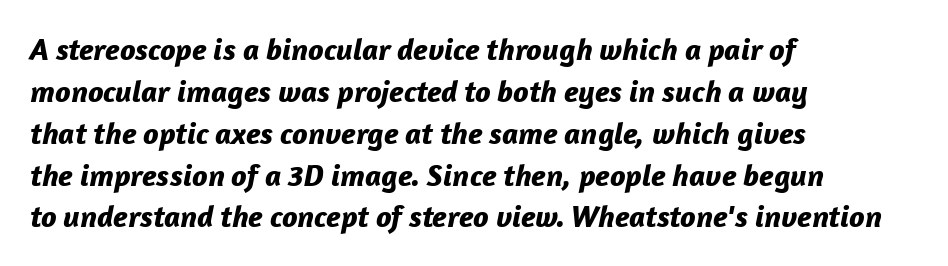
Q: Is the text bold? A: Yes.
Q: Is the text italic (slanted)? A: Yes, it leans right by about 12 degrees.
Q: Is the text underlined? A: No.
Q: How is the paragraph aligned? A: Left-aligned.
Q: Is the spacing between letters normal or unusually wide? A: Normal.
Q: Is the spacing between lines tight, normal or loose? A: Normal.
Q: Width (condensed, normal, or wide)? A: Normal.
Q: Stroke contrast? A: Low.
Q: x-height? A: Medium.
Q: Monospaced? A: No.
